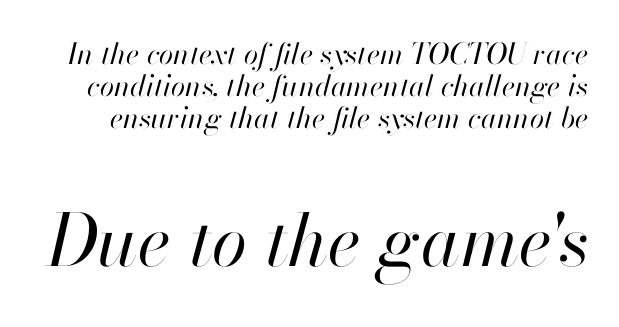
The face used here is proportionally spaced, like ordinary book or web type. The lower block of text is set noticeably larger than the block above it. A typesetter would mark this as italic. The cut favours lightness, reaching ordinary text weight at its darkest. The line texture is even and compact thanks to regular tracking. These lines huddle together more closely than default settings would place them.
